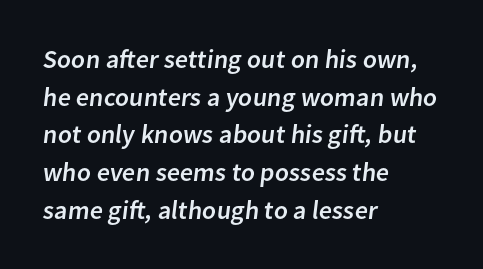
Q: Is the text underlined? A: No.
Q: How is the paragraph aligned? A: Left-aligned.
Q: Is the spacing between letters normal or unusually wide? A: Normal.
Q: Is the spacing between lines tight, normal or loose? A: Normal.
